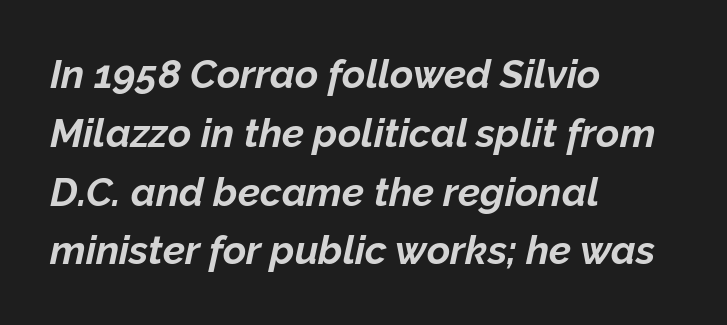
The image shows 40 px bold type, italic (leaning right); set left-aligned, normal line spacing (1.47x), normal letter spacing, not underlined; low stroke contrast and a medium x-height.
